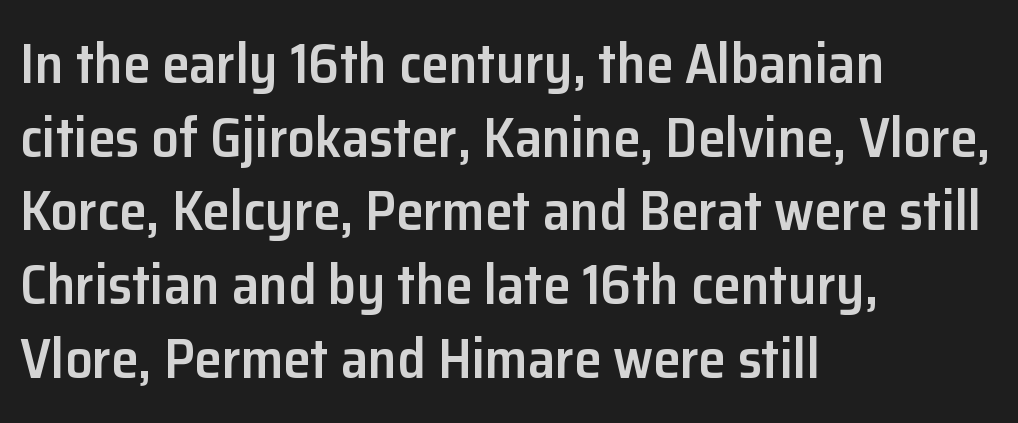
The image shows 55 px semibold sans-serif type, upright; set left-aligned, normal line spacing (1.34x), normal letter spacing, not underlined; low stroke contrast and a medium x-height.
